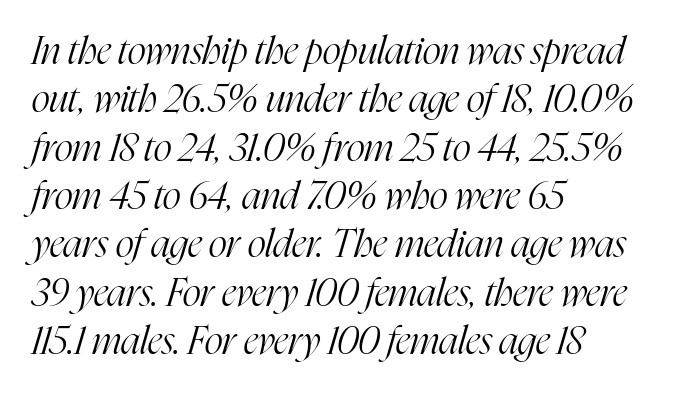
Q: Is the text bold? A: No.
Q: Is the text italic (slanted)? A: Yes, it leans right by about 16 degrees.
Q: Is the typeface a serif or a sans-serif typeface? A: Serif.
Q: Is the text underlined? A: No.
Q: How is the paragraph aligned? A: Left-aligned.
Q: Is the spacing between letters normal or unusually wide? A: Normal.
Q: Width (condensed, normal, or wide)? A: Condensed.
Q: Stroke contrast? A: High.
Q: x-height? A: Medium.
Q: Monospaced? A: No.
